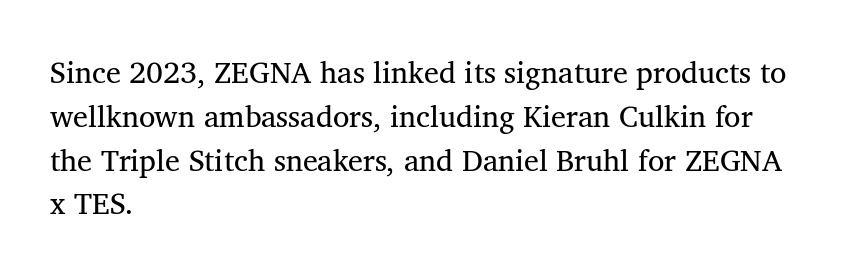
The image shows 30 px regular-weight serif type, upright; set left-aligned, normal line spacing (1.46x), normal letter spacing, not underlined; medium stroke contrast and a medium x-height.
